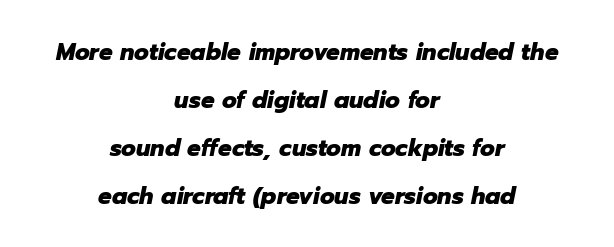
The image shows 24 px bold type, italic (leaning right); set centered, loose line spacing (2.0x), normal letter spacing, not underlined.
